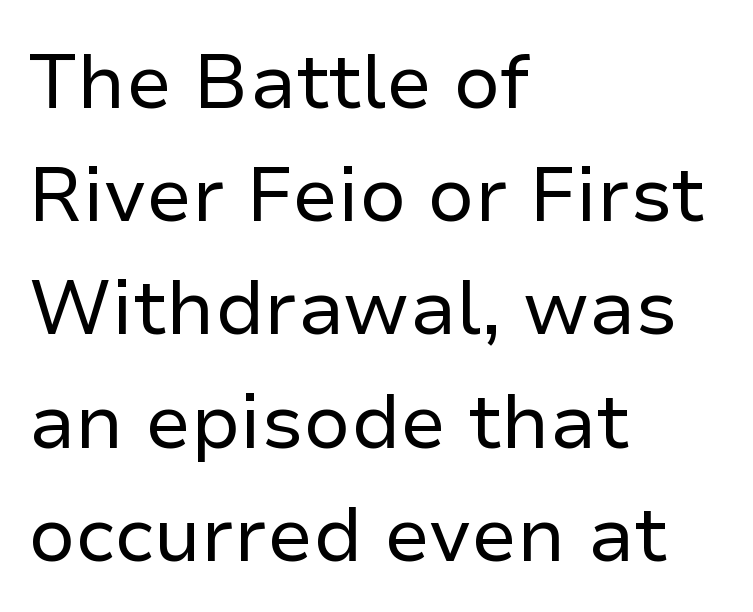
Between one letter and the next there's only the usual sliver of space. The typeface has the unassuming heft of standard copy or less. The text was rendered using a sans face with plain stroke endings. The designer left line spacing at the default. Note the varied advance widths — an 'i' is clearly narrower than an 'm'. Rendered with straight, roman letterforms.
